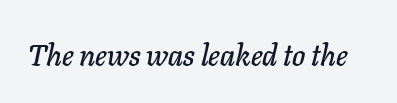
{"italic": "yes", "lean": "right", "slant_degrees": 11, "width": "normal", "stroke_contrast": "low", "x_height": "medium", "monospaced": "no", "underline": "no", "letter_spacing": "normal", "letter_spacing_em": 0.0, "glyph_px": 30}
